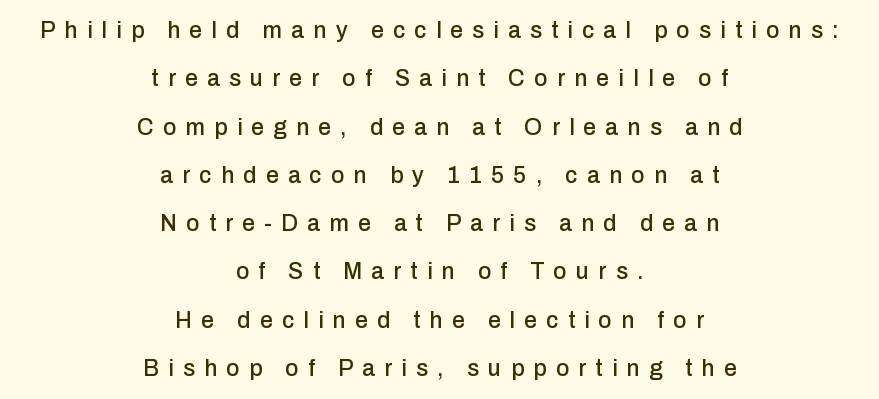
Rendered with straight, roman letterforms. Honestly, the letter spacing is so wide it's the main thing you notice. Line spacing here is loose. No word sits above an underline.
